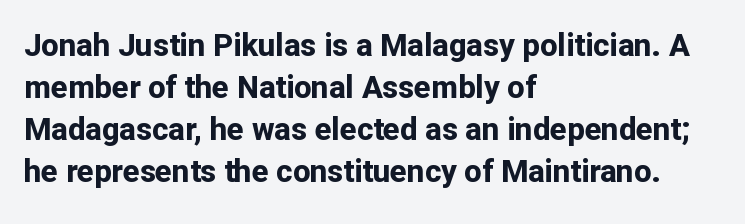
The image shows 31 px bold sans-serif type, upright; set left-aligned, normal line spacing (1.36x), normal letter spacing, not underlined; low stroke contrast and a medium x-height.
